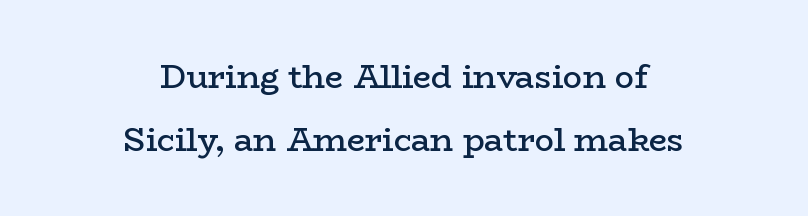
The image shows 32 px semibold, wide serif type, upright; set centered, loose line spacing (1.96x), normal letter spacing, not underlined; low stroke contrast and a medium x-height.
